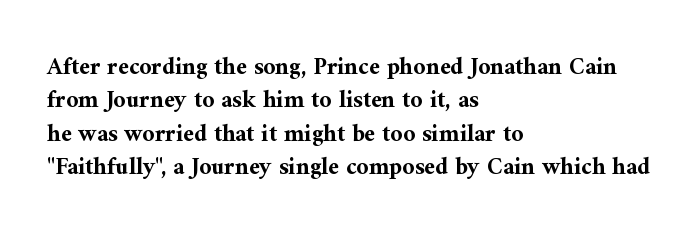
The image shows 24 px bold type, upright; set left-aligned, normal line spacing (1.39x), normal letter spacing, not underlined.
